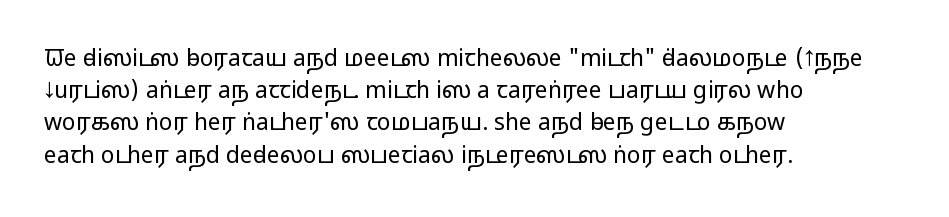
Regarding leading, the lines here are spaced in the standard way. The setting favours the left margin, as ordinary paragraphs usually do. The typeface has the unassuming heft of standard copy or less. The tracking reads as untouched default to a designer's eye. Type without underlining. Vertical strokes here are truly vertical.
